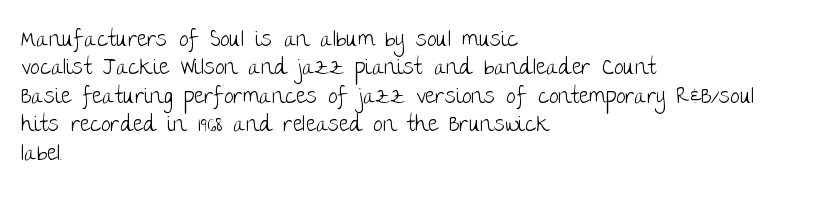
Rule under the text: the space is simply empty. Honestly, the letter spacing is just normal — you wouldn't notice it. The font's upright variant was chosen for this text. The strokes are not fattened; the text isn't bold. Layout note: lines flush left. The designer left line spacing at the default.
